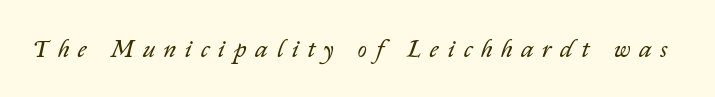
An italicized treatment has been applied to the whole sample. You could only call the tracking loose — the letters float apart. Quick note: underline off. Think standard paragraph weight, or any step lighter than that.
